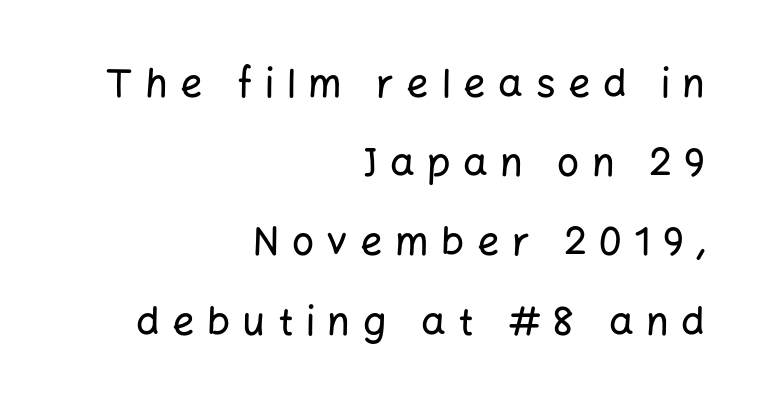
Q: Is the text italic (slanted)? A: No, it is upright.
Q: Is the typeface a serif or a sans-serif typeface? A: Sans-serif.
Q: Is the text underlined? A: No.
Q: How is the paragraph aligned? A: Right-aligned.
Q: Is the spacing between letters normal or unusually wide? A: Unusually wide.
Q: Is the spacing between lines tight, normal or loose? A: Loose.
Q: Width (condensed, normal, or wide)? A: Normal.
Q: Stroke contrast? A: Low.
Q: x-height? A: Medium.
Q: Monospaced? A: No.
